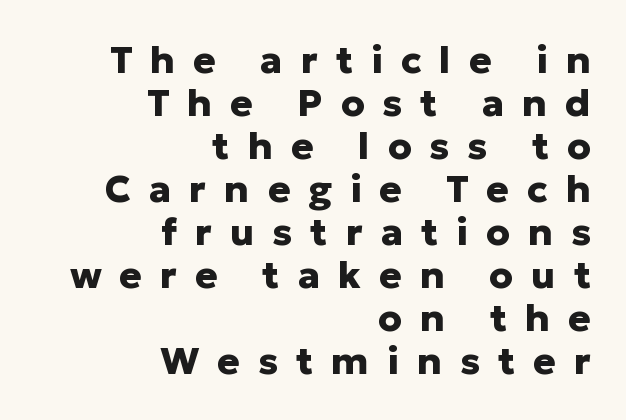
Q: Is the text bold? A: Yes.
Q: Is the text italic (slanted)? A: No, it is upright.
Q: Is the typeface a serif or a sans-serif typeface? A: Sans-serif.
Q: Is the text underlined? A: No.
Q: How is the paragraph aligned? A: Right-aligned.
Q: Is the spacing between letters normal or unusually wide? A: Unusually wide.
Q: Is the spacing between lines tight, normal or loose? A: Tight.
Q: Width (condensed, normal, or wide)? A: Normal.
Q: Stroke contrast? A: Low.
Q: x-height? A: Medium.
Q: Monospaced? A: No.
